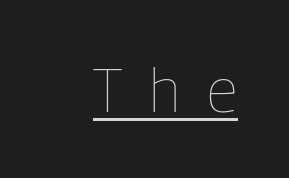
The image shows 61 px thin, condensed type, upright; set unusually wide letter spacing (+0.44 em), underlined; low stroke contrast and a medium x-height.
